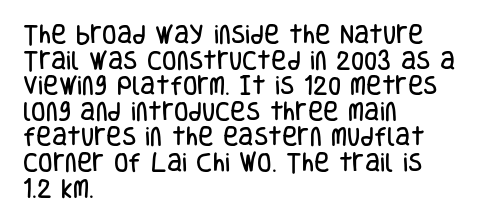
Line beginnings align vertically; line endings do not. Posture: vertical. A typesetter would call this zero additional tracking. The baseline area is clear.
